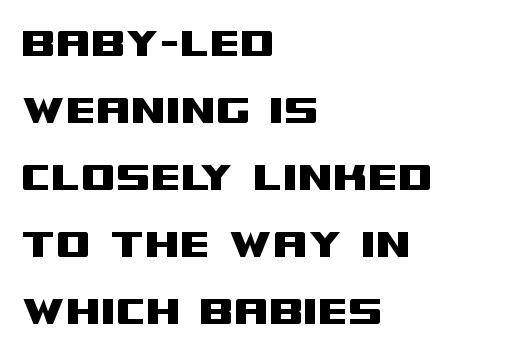
{"serif": "no", "italic": "no", "width": "wide", "stroke_contrast": "medium", "x_height": "large", "monospaced": "no", "underline": "no", "align": "left", "line_spacing": "normal", "line_spacing_ratio": 1.34, "letter_spacing": "normal", "letter_spacing_em": 0.0, "glyph_px": 50}
